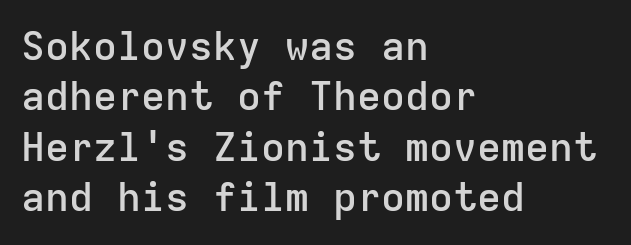
The image shows 40 px semibold sans-serif type, upright, monospaced; set left-aligned, normal line spacing (1.26x), normal letter spacing, not underlined; low stroke contrast and a medium x-height.
